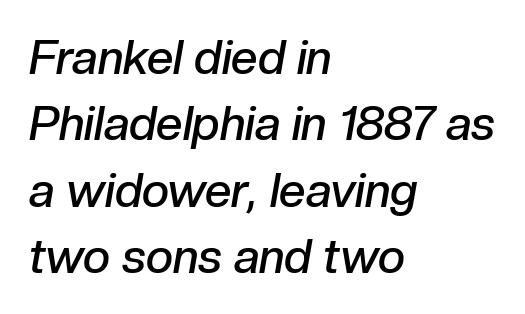
The image shows 47 px semibold type, italic (leaning right); set left-aligned, normal line spacing (1.41x), normal letter spacing, not underlined; low stroke contrast and a medium x-height.
